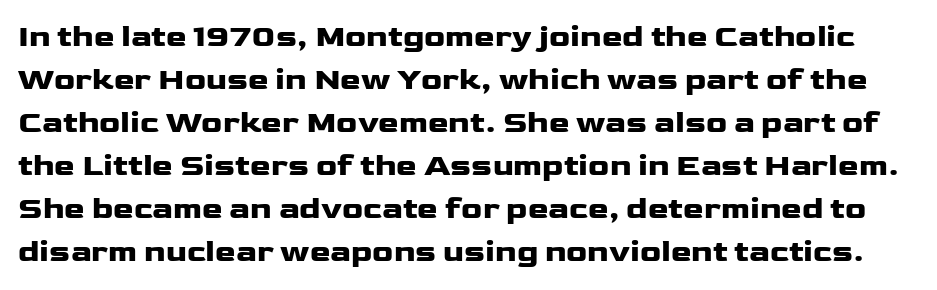
The image shows 31 px heavy, wide sans-serif type, upright; set normal line spacing (1.39x), normal letter spacing, not underlined; low stroke contrast and a medium x-height.
